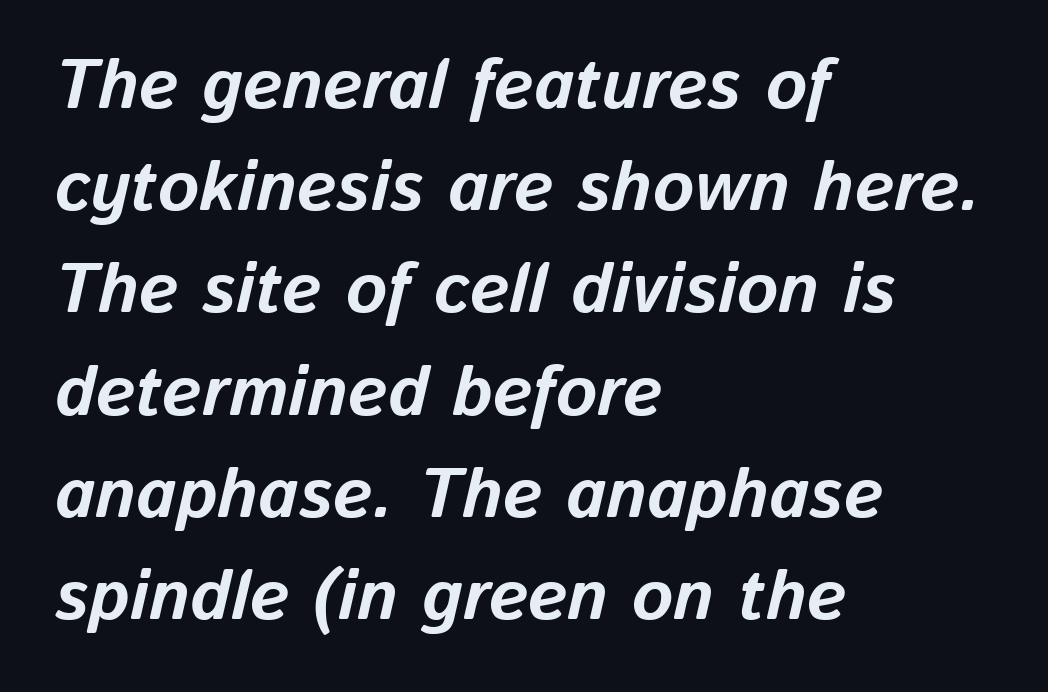
What stands out about the letter spacing? Nothing — it is the standard amount. Its strokes are broad and dark, the hallmark of bold type. Varying glyph widths throughout — classic text-font behaviour. Whoever set this chose a conventional vertical rhythm.
